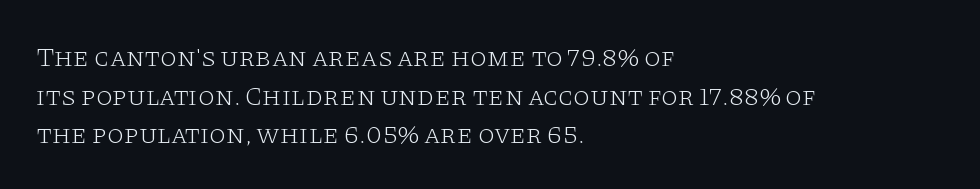
Stroke thickness stays within the range of a standard reading face or lighter. Notice how descenders clear the ascenders below comfortably — that's standard leading. There is no visible air inserted between adjacent glyphs. Casual observation: everything's shoved over to the left. The specimen omits any rule beneath the text block's lines. The letters stand straight up with perfectly vertical stems.
